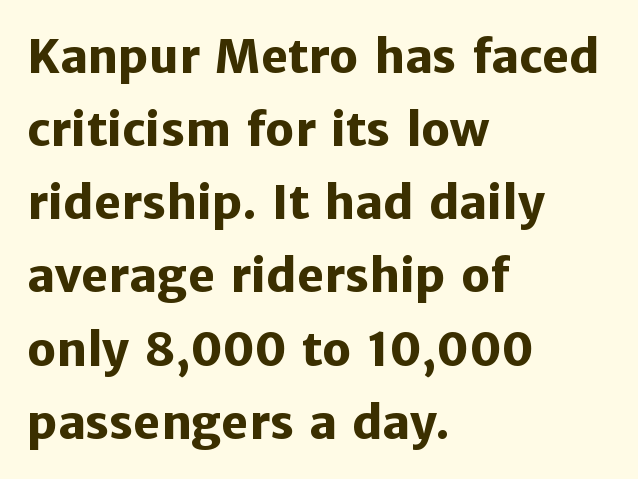
{"serif": "no", "italic": "no", "bold": "yes", "weight": "heavy", "width": "normal", "stroke_contrast": "low", "x_height": "medium", "monospaced": "no", "underline": "no", "align": "left", "line_spacing": "normal", "line_spacing_ratio": 1.59, "letter_spacing": "normal", "letter_spacing_em": 0.0, "glyph_px": 46}
